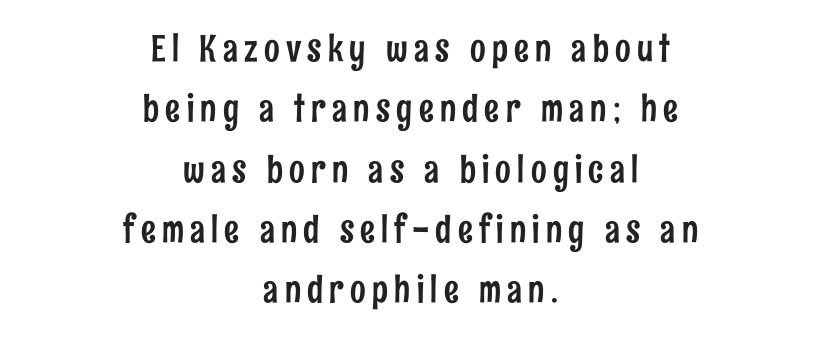
{"serif": "no", "italic": "no", "width": "condensed", "stroke_contrast": "low", "x_height": "medium", "monospaced": "no", "underline": "no", "align": "center", "line_spacing": "normal", "line_spacing_ratio": 1.63, "glyph_px": 37}
